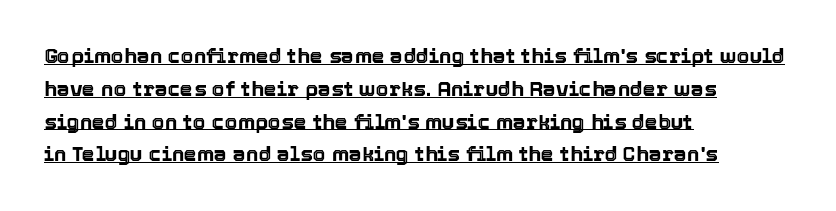
Q: Is the text italic (slanted)? A: No, it is upright.
Q: Is the text underlined? A: Yes.
Q: How is the paragraph aligned? A: Left-aligned.
Q: Is the spacing between letters normal or unusually wide? A: Normal.
Q: Is the spacing between lines tight, normal or loose? A: Normal.
